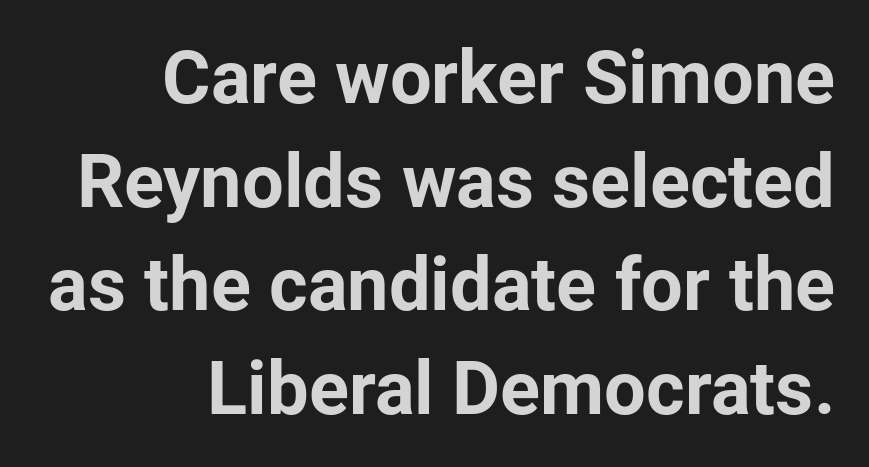
{"serif": "no", "italic": "no", "bold": "yes", "weight": "bold", "width": "normal", "stroke_contrast": "low", "x_height": "medium", "monospaced": "no", "underline": "no", "align": "right", "line_spacing": "normal", "line_spacing_ratio": 1.4, "letter_spacing": "normal", "letter_spacing_em": 0.0, "glyph_px": 74}
